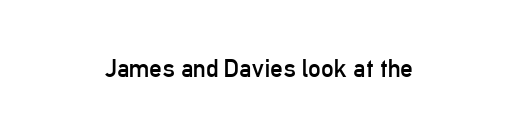
Q: Is the text bold? A: No.
Q: Is the text italic (slanted)? A: No, it is upright.
Q: Is the text underlined? A: No.
Q: Is the spacing between letters normal or unusually wide? A: Normal.
